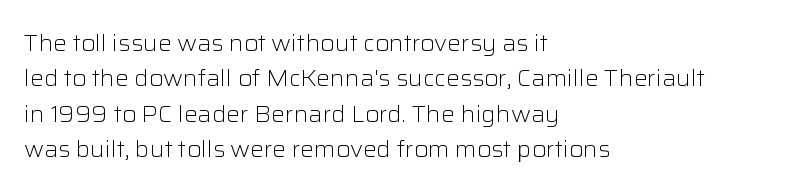
The face looks like a standard text weight, possibly lighter. Vertical strokes here are truly vertical. These lines keep a tight, regular rhythm from letter to letter. Leading matches the norm, producing a regular column. Left-aligned paragraph, ragged on the right. The space directly below the letters is spotless.
